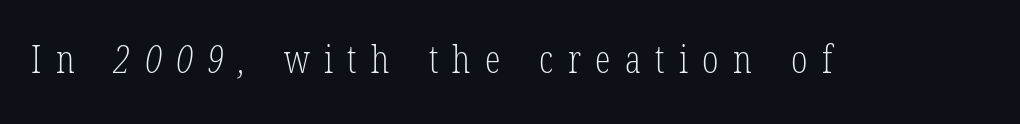
{"serif": "yes", "bold": "no", "weight": "light", "width": "condensed", "stroke_contrast": "low", "x_height": "medium", "monospaced": "no", "underline": "no", "letter_spacing": "wide", "letter_spacing_em": 0.37, "glyph_px": 39}
